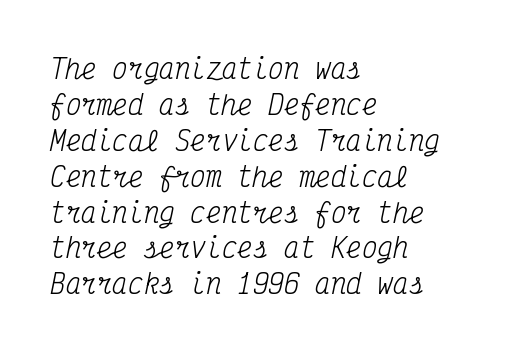
{"italic": "yes", "lean": "right", "slant_degrees": 12, "bold": "no", "underline": "no", "align": "left", "line_spacing": "normal", "line_spacing_ratio": 1.38, "letter_spacing": "normal", "letter_spacing_em": 0.0, "glyph_px": 26}
